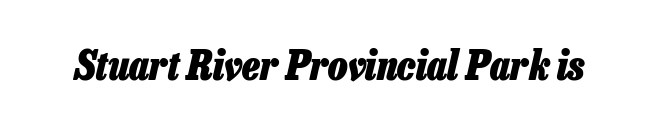
The image shows 41 px heavy, condensed type, italic (leaning right); set normal letter spacing, not underlined; low stroke contrast and a medium x-height.
